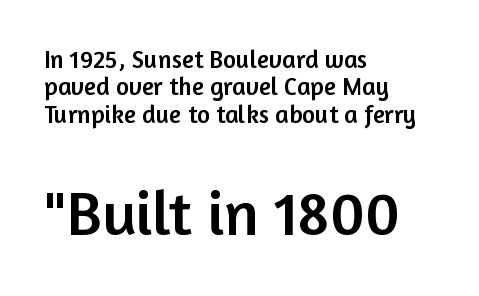
The image shows 62 px sans-serif type, upright; set left-aligned, tight line spacing (1.1x), normal letter spacing, not underlined; the second (bottom) block is 2.48x larger; low stroke contrast and a medium x-height.
